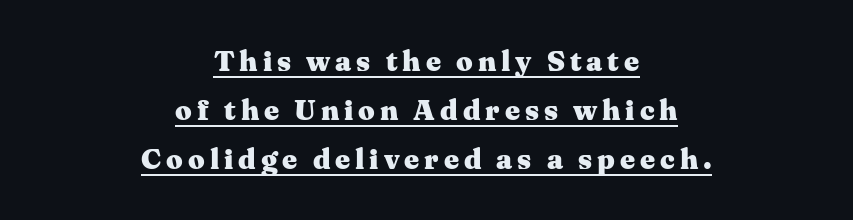
The image shows 29 px heavy, wide serif type, upright; set centered, normal line spacing (1.69x), underlined; medium stroke contrast and a medium x-height.
